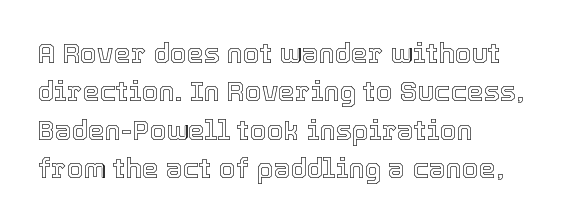
Q: Is the text italic (slanted)? A: No, it is upright.
Q: Is the text underlined? A: No.
Q: How is the paragraph aligned? A: Left-aligned.
Q: Is the spacing between letters normal or unusually wide? A: Normal.
Q: Is the spacing between lines tight, normal or loose? A: Normal.
